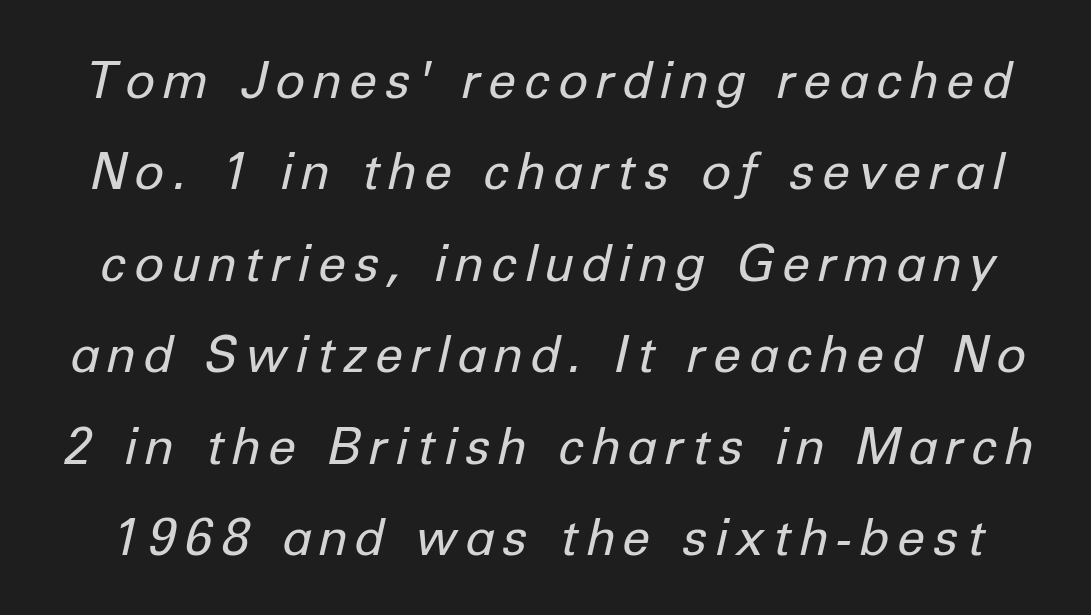
{"italic": "yes", "lean": "right", "slant_degrees": 12, "bold": "no", "weight": "regular", "width": "normal", "stroke_contrast": "low", "x_height": "medium", "monospaced": "no", "underline": "no", "line_spacing_ratio": 1.83, "glyph_px": 50}
